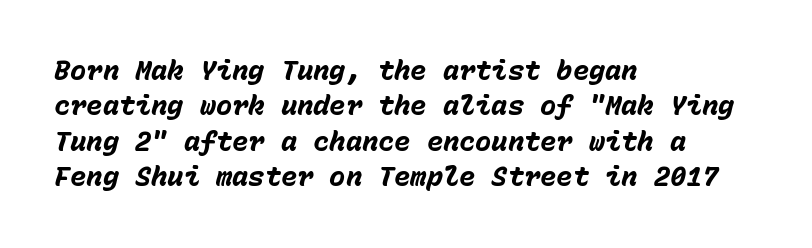
{"italic": "yes", "lean": "right", "slant_degrees": 15, "bold": "yes", "underline": "no", "align": "left", "line_spacing": "normal", "line_spacing_ratio": 1.31, "letter_spacing": "normal", "letter_spacing_em": 0.0, "glyph_px": 27}
